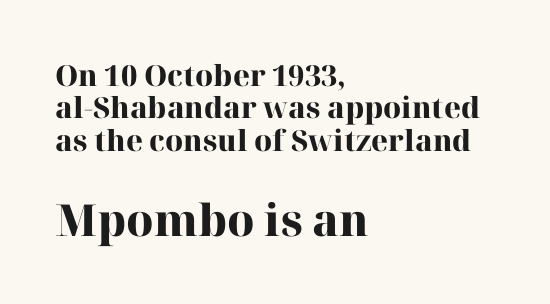
Set as a true bold cut, around the 700 mark. Left-aligned paragraph, ragged on the right. Baseline-to-baseline distance is barely more than the letter height. The rendering shows small feet on the letterforms — a serif design. Rule under the text: the space is simply empty.
